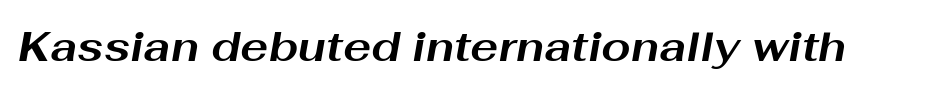
The passage shown is typed in a proportional face where columns would drift. Notice how thick the strokes are: this is what a full bold looks like. Letter spacing: default. An italicized treatment has been applied to the whole sample. Honestly, there is no underline to notice here at all.
